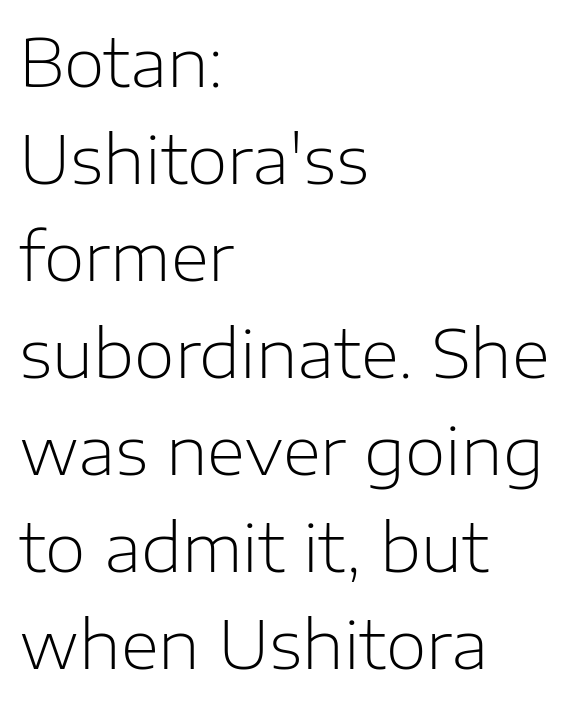
{"serif": "no", "italic": "no", "bold": "no", "weight": "light", "width": "normal", "stroke_contrast": "low", "x_height": "medium", "monospaced": "no", "underline": "no", "align": "left", "line_spacing": "normal", "line_spacing_ratio": 1.47, "letter_spacing": "normal", "letter_spacing_em": 0.0, "glyph_px": 66}
